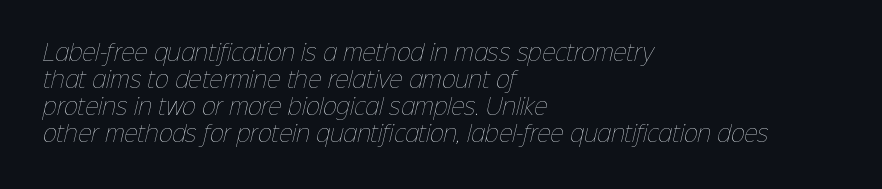
Q: Is the text bold? A: No.
Q: Is the text underlined? A: No.
Q: How is the paragraph aligned? A: Left-aligned.
Q: Is the spacing between letters normal or unusually wide? A: Normal.
Q: Is the spacing between lines tight, normal or loose? A: Normal.
